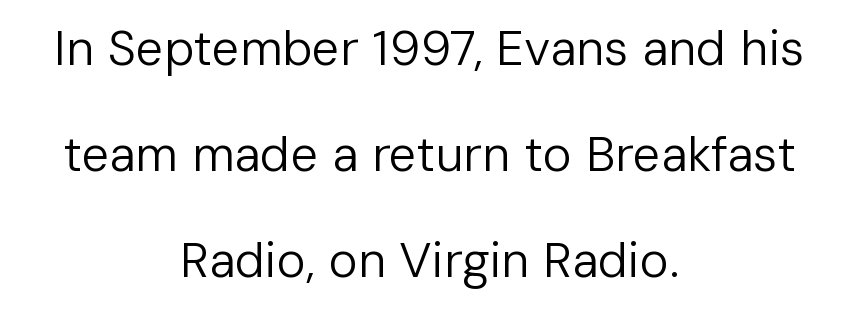
{"serif": "no", "italic": "no", "bold": "no", "weight": "regular", "width": "normal", "stroke_contrast": "low", "x_height": "medium", "monospaced": "no", "underline": "no", "align": "center", "line_spacing": "loose", "line_spacing_ratio": 2.16, "letter_spacing": "normal", "letter_spacing_em": 0.0, "glyph_px": 49}
